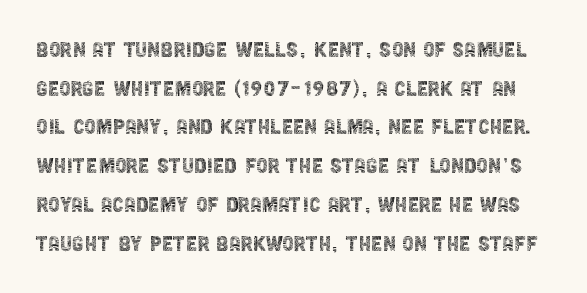
Q: Is the text bold? A: No.
Q: Is the text italic (slanted)? A: No, it is upright.
Q: Is the text underlined? A: No.
Q: Is the spacing between letters normal or unusually wide? A: Normal.
Q: Is the spacing between lines tight, normal or loose? A: Normal.
